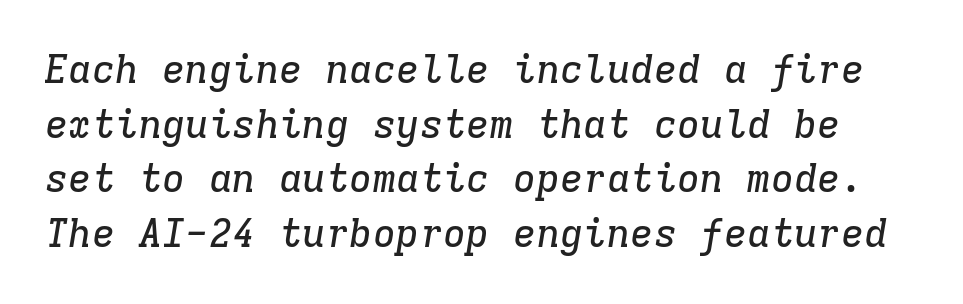
{"serif": "yes", "italic": "yes", "lean": "right", "slant_degrees": 9, "width": "normal", "stroke_contrast": "low", "x_height": "medium", "monospaced": "yes", "underline": "no", "line_spacing": "normal", "line_spacing_ratio": 1.4, "letter_spacing": "normal", "letter_spacing_em": 0.0, "glyph_px": 39}
